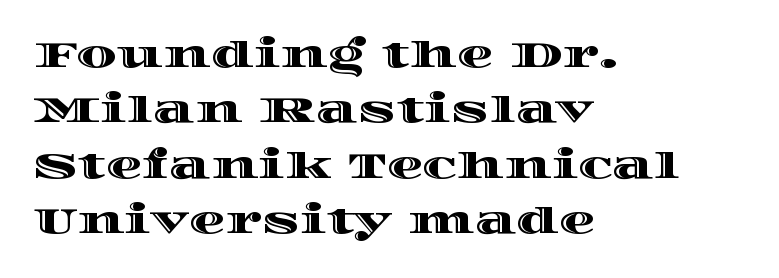
The image shows 36 px wide type, upright; set left-aligned, normal line spacing (1.54x), normal letter spacing, not underlined; a large x-height.
